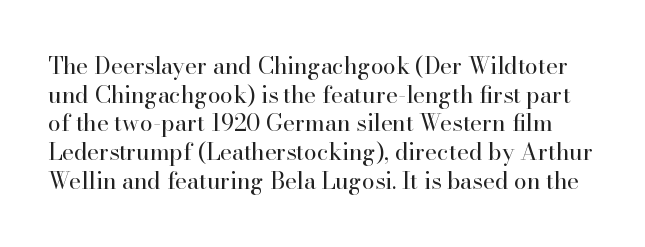
Q: Is the text bold? A: No.
Q: Is the text italic (slanted)? A: No, it is upright.
Q: Is the text underlined? A: No.
Q: Is the spacing between letters normal or unusually wide? A: Normal.
Q: Is the spacing between lines tight, normal or loose? A: Normal.
